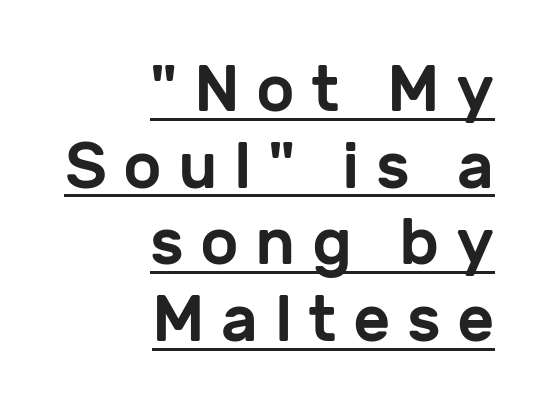
Ordinary non-slanted type is in use. Serif or sans? Sans — the stroke terminals are bare. The letterforms stand isolated, each surrounded by extra space. Proportional: the letters do not fall into vertical columns. The lines in this sample share a right terminus and differ only in where they begin. Underlined type.
